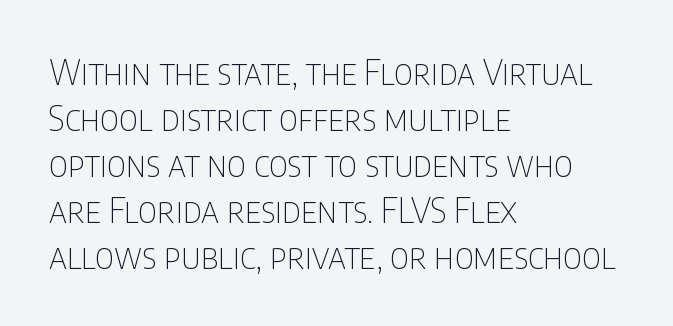
{"serif": "no", "italic": "no", "bold": "no", "weight": "thin", "width": "condensed", "stroke_contrast": "low", "x_height": "large", "monospaced": "no", "underline": "no", "align": "left", "line_spacing": "normal", "line_spacing_ratio": 1.35, "letter_spacing": "normal", "letter_spacing_em": 0.0, "glyph_px": 34}
